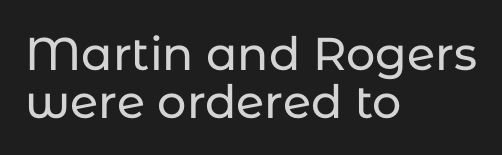
The image shows 46 px sans-serif type, upright; set left-aligned, tight line spacing (1.04x), normal letter spacing, not underlined; low stroke contrast and a medium x-height.
